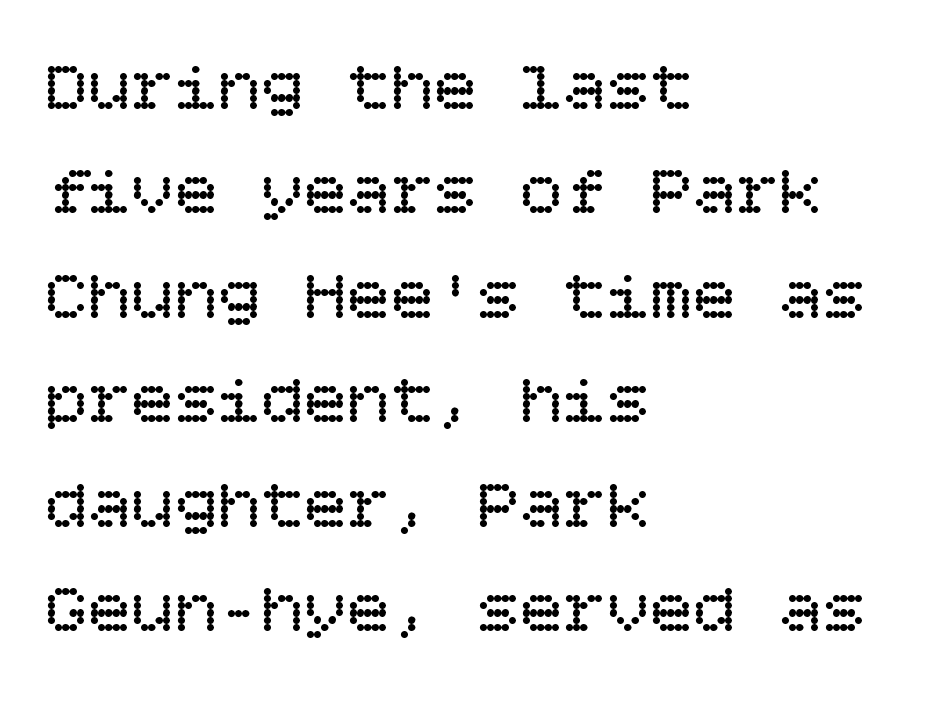
{"italic": "no", "bold": "no", "weight": "regular", "width": "normal", "stroke_contrast": "low", "x_height": "large", "underline": "no", "align": "left", "line_spacing": "normal", "line_spacing_ratio": 1.45, "letter_spacing": "normal", "letter_spacing_em": 0.0, "glyph_px": 72}
